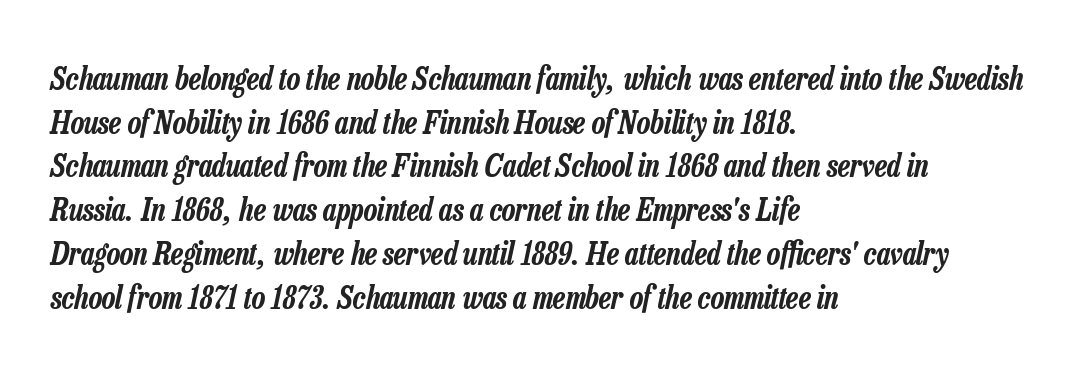
The image shows 31 px condensed type, italic (leaning right); set left-aligned, normal line spacing (1.41x), normal letter spacing, not underlined; low stroke contrast and a medium x-height.
